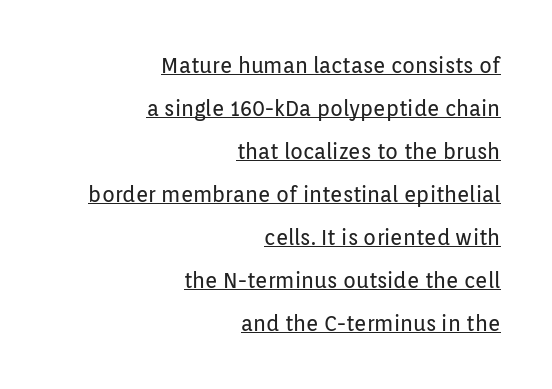
Q: Is the text bold? A: No.
Q: Is the text italic (slanted)? A: No, it is upright.
Q: Is the text underlined? A: Yes.
Q: How is the paragraph aligned? A: Right-aligned.
Q: Is the spacing between letters normal or unusually wide? A: Normal.
Q: Is the spacing between lines tight, normal or loose? A: Loose.
